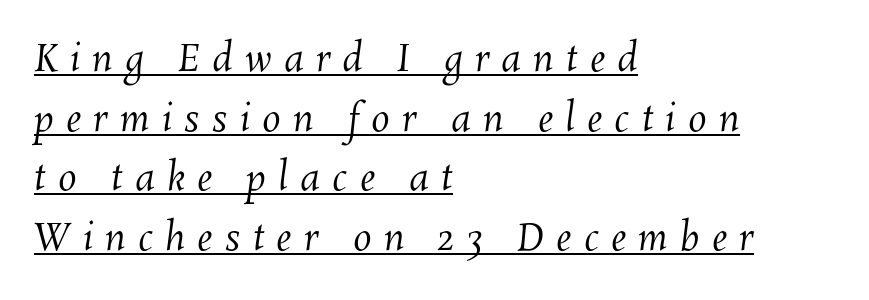
The image shows 37 px regular-weight type; set left-aligned, normal line spacing (1.61x), unusually wide letter spacing (+0.33 em), underlined; medium stroke contrast and a medium x-height.
